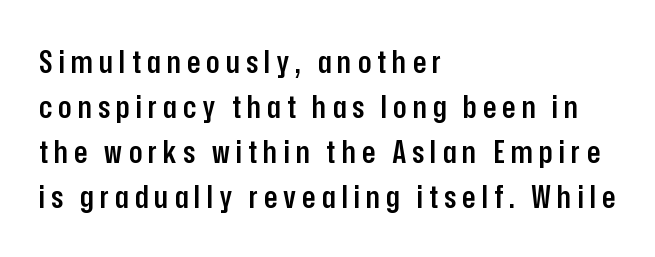
The leading is moderate, giving the passage an even texture. The rendering uses natural spacing where letterforms have individual widths. Note: no serifs on the glyphs. Does the weight exceed regular? Yes, but only to semibold.
